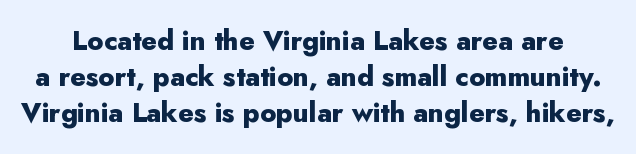
{"italic": "no", "bold": "yes", "underline": "no", "line_spacing": "normal", "line_spacing_ratio": 1.33, "letter_spacing": "normal", "letter_spacing_em": 0.0, "glyph_px": 27}
